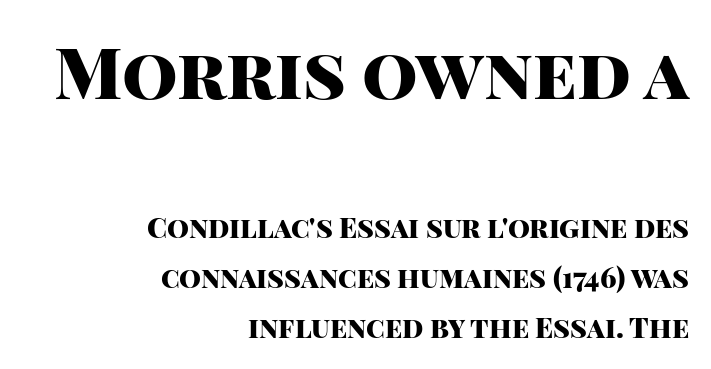
In terms of letterspacing, this is plain default setting. The characters look thick and weighty, a clear bold. No italicization has been applied; the sample stays upright. Teacher's note: observe the even right margin — that is flush-right alignment.
